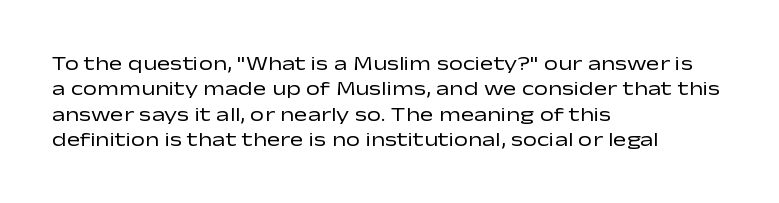
Q: Is the text bold? A: No.
Q: Is the text italic (slanted)? A: No, it is upright.
Q: Is the text underlined? A: No.
Q: How is the paragraph aligned? A: Left-aligned.
Q: Is the spacing between letters normal or unusually wide? A: Normal.
Q: Is the spacing between lines tight, normal or loose? A: Normal.
